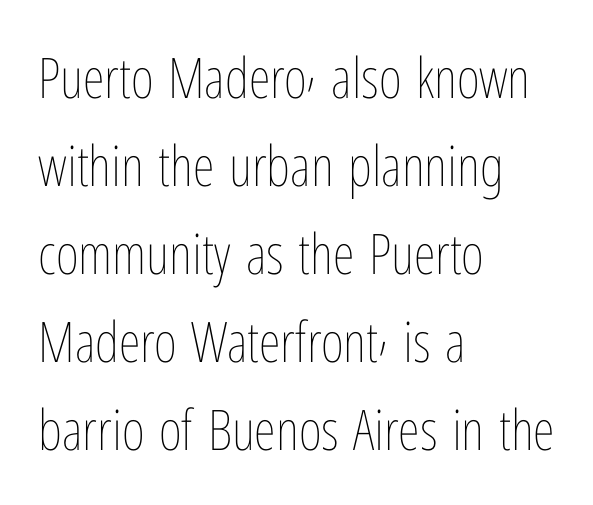
Q: Is the text bold? A: No.
Q: Is the text italic (slanted)? A: No, it is upright.
Q: Is the text underlined? A: No.
Q: How is the paragraph aligned? A: Left-aligned.
Q: Is the spacing between letters normal or unusually wide? A: Normal.
Q: Is the spacing between lines tight, normal or loose? A: Normal.
Q: Width (condensed, normal, or wide)? A: Condensed.
Q: Stroke contrast? A: Low.
Q: x-height? A: Medium.
Q: Monospaced? A: No.
